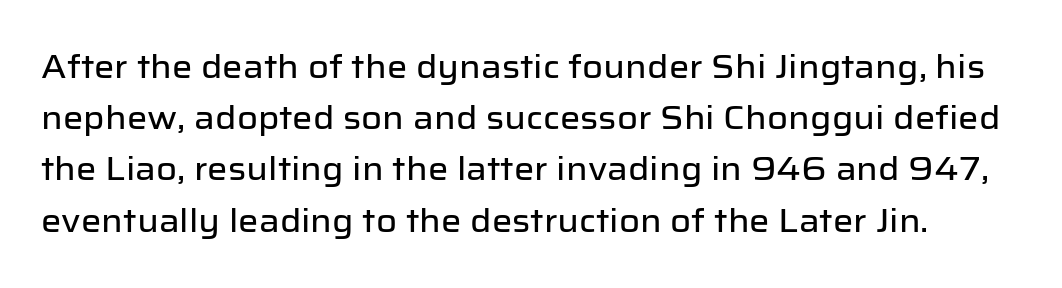
Q: Is the text italic (slanted)? A: No, it is upright.
Q: Is the typeface a serif or a sans-serif typeface? A: Sans-serif.
Q: Is the text underlined? A: No.
Q: Is the spacing between letters normal or unusually wide? A: Normal.
Q: Is the spacing between lines tight, normal or loose? A: Normal.
Q: Width (condensed, normal, or wide)? A: Normal.
Q: Stroke contrast? A: Low.
Q: x-height? A: Medium.
Q: Monospaced? A: No.
